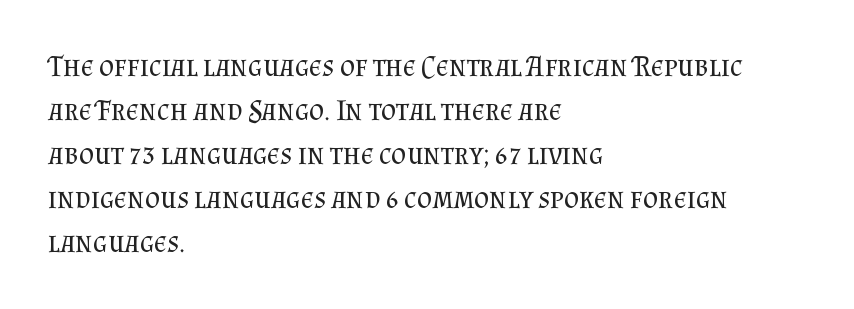
The image shows 29 px regular-weight serif type, upright; set left-aligned, normal line spacing (1.52x), normal letter spacing, not underlined; medium stroke contrast and a small x-height.
